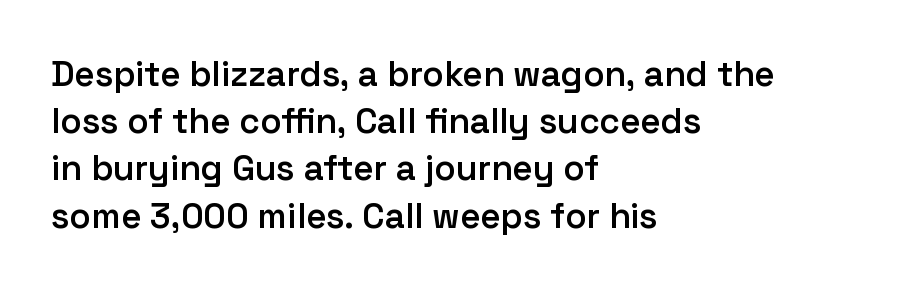
A typesetter would call this leading conventional body-copy spacing. Typeset ragged right — the left edge is the straight one. Examine the stroke ends and you'll find no serifs. The area under the type is left untouched. The letterforms sit shoulder to shoulder at normal distance.
